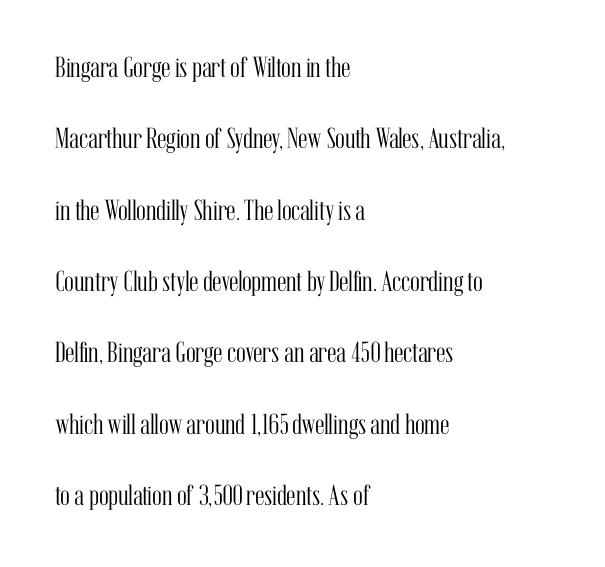
Q: Is the text bold? A: No.
Q: Is the text italic (slanted)? A: No, it is upright.
Q: Is the typeface a serif or a sans-serif typeface? A: Serif.
Q: Is the text underlined? A: No.
Q: How is the paragraph aligned? A: Left-aligned.
Q: Is the spacing between letters normal or unusually wide? A: Normal.
Q: Is the spacing between lines tight, normal or loose? A: Loose.
Q: Width (condensed, normal, or wide)? A: Condensed.
Q: Stroke contrast? A: Medium.
Q: x-height? A: Medium.
Q: Monospaced? A: No.
